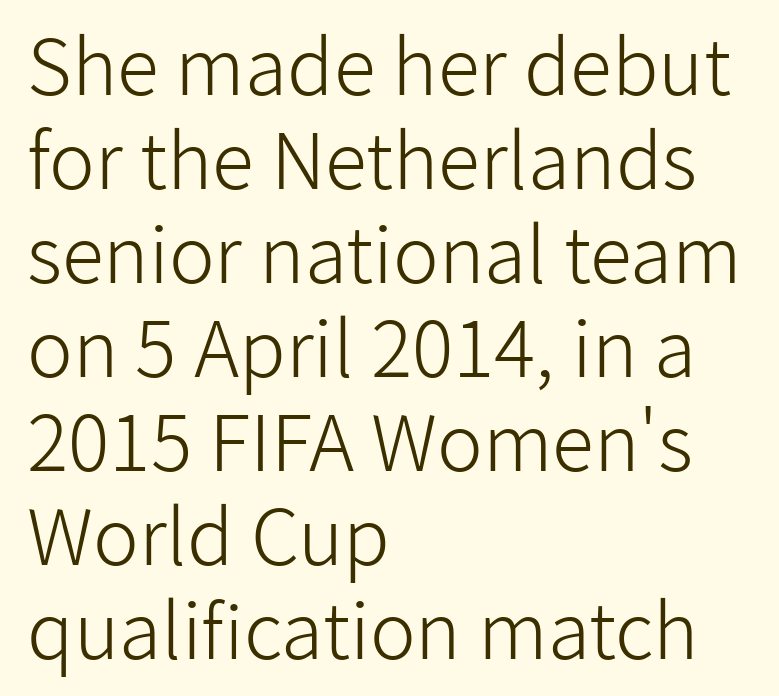
The image shows 77 px light sans-serif type, upright; set left-aligned, line spacing 1.22x, normal letter spacing, not underlined; low stroke contrast and a medium x-height.
